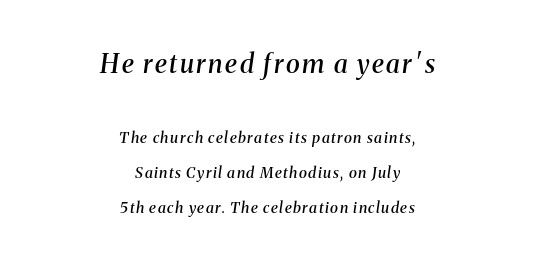
The image shows 26 px text type, italic (leaning right); set centered, loose line spacing (2.32x), not underlined; the first (top) block is 1.73x larger.
